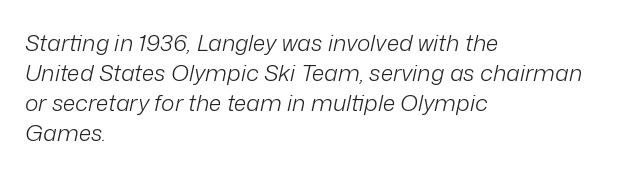
Q: Is the text bold? A: No.
Q: Is the text italic (slanted)? A: Yes, it leans right by about 12 degrees.
Q: Is the text underlined? A: No.
Q: How is the paragraph aligned? A: Left-aligned.
Q: Is the spacing between letters normal or unusually wide? A: Normal.
Q: Is the spacing between lines tight, normal or loose? A: Normal.
